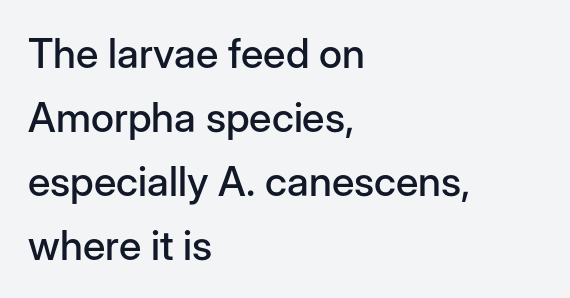
{"serif": "no", "italic": "no", "width": "normal", "stroke_contrast": "low", "x_height": "medium", "monospaced": "no", "underline": "no", "align": "left", "line_spacing": "normal", "line_spacing_ratio": 1.56, "letter_spacing": "normal", "letter_spacing_em": 0.0, "glyph_px": 41}
